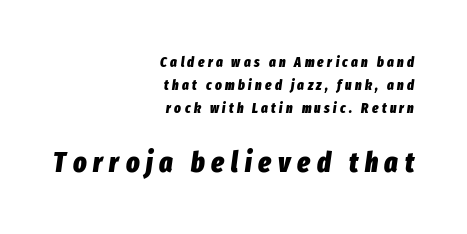
Which chunk is bigger? The second one — the bottom block dwarfs the top. Proportional: the letters do not fall into vertical columns. The passage shown is emphatically bold. The glyphs are unaccompanied by any horizontal stroke below them. Evenly set lines give the paragraph a standard silhouette.
